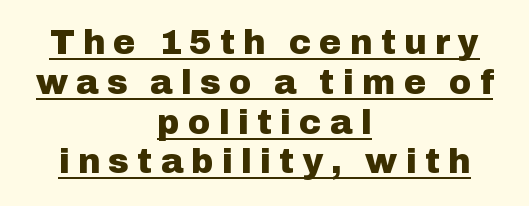
{"serif": "no", "italic": "no", "bold": "yes", "weight": "heavy", "width": "normal", "stroke_contrast": "low", "x_height": "medium", "monospaced": "no", "underline": "yes", "align": "center", "line_spacing_ratio": 1.17, "letter_spacing": "wide", "letter_spacing_em": 0.24, "glyph_px": 34}
